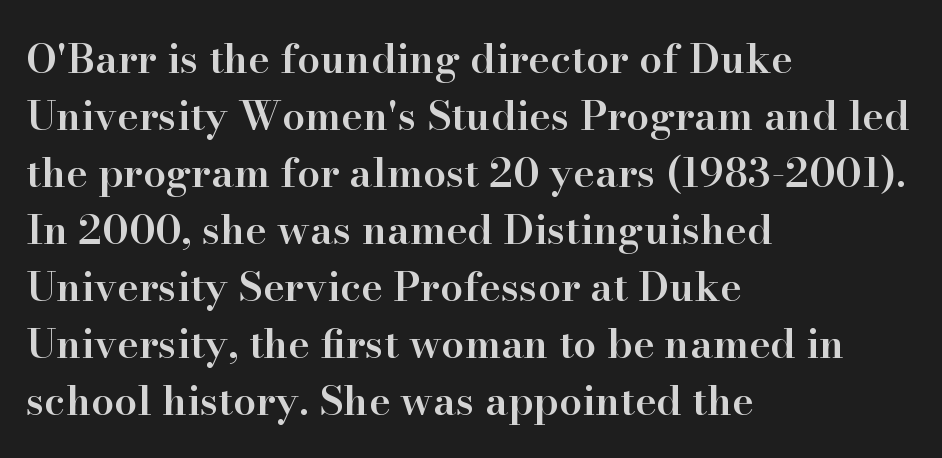
The passage shown stacks its lines at a standard gap. The lines in this sample share a left origin and differ only in where they stop. In terms of letterspacing, this is plain default setting. No italicization has been applied; the sample stays upright.
